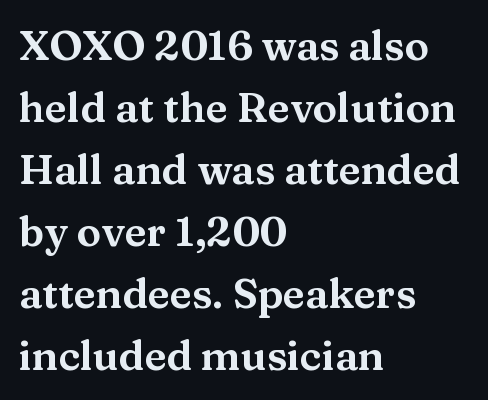
The image shows 41 px wide serif type, upright; set left-aligned, normal line spacing (1.51x), normal letter spacing, not underlined; medium stroke contrast and a medium x-height.
